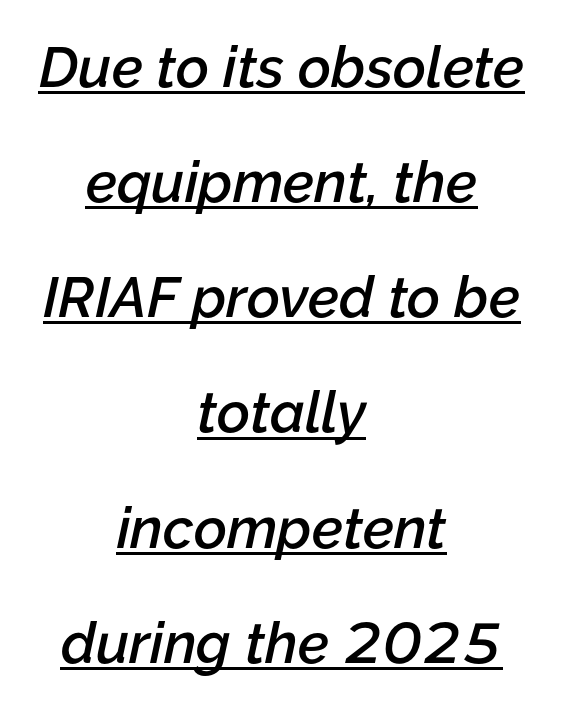
Typesetter's note: demi weight, one step under bold. This block would shrink considerably if given ordinary leading; it's expanded now. Standard letterfit; no display-style spreading of the glyphs. What decoration does the sample have? An underline. The face used here is proportionally spaced, like ordinary book or web type.
